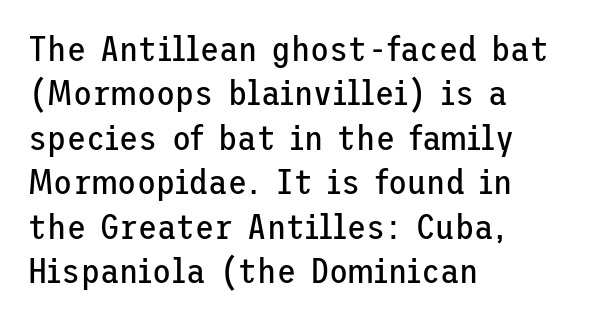
Q: Is the text bold? A: No.
Q: Is the text italic (slanted)? A: No, it is upright.
Q: Is the typeface a serif or a sans-serif typeface? A: Sans-serif.
Q: Is the text underlined? A: No.
Q: How is the paragraph aligned? A: Left-aligned.
Q: Is the spacing between letters normal or unusually wide? A: Normal.
Q: Is the spacing between lines tight, normal or loose? A: Normal.
Q: Width (condensed, normal, or wide)? A: Normal.
Q: Stroke contrast? A: Low.
Q: x-height? A: Medium.
